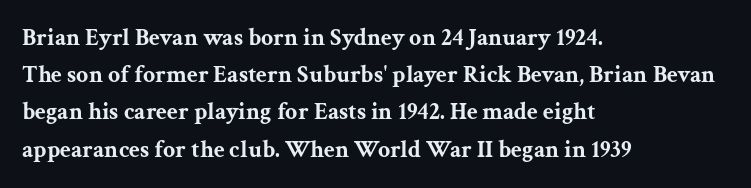
{"italic": "no", "bold": "yes", "underline": "no", "align": "left", "line_spacing": "normal", "line_spacing_ratio": 1.55, "letter_spacing": "normal", "letter_spacing_em": 0.0, "glyph_px": 24}
